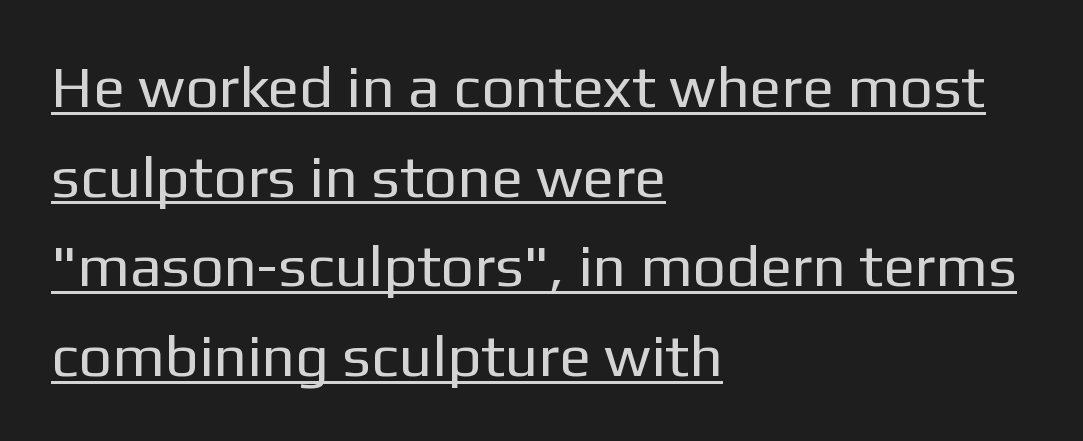
Compared with a typical body face, this is equally light or lighter still. What kind of face is this? One without serifs — a sans. The vertical gap from one line to the next is medium. Underlining? Definitely there. The letters stand straight up with perfectly vertical stems.
